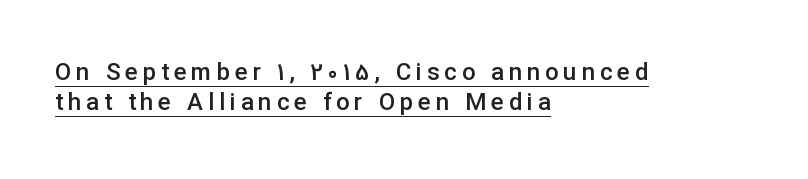
The image shows 24 px text type, upright; set left-aligned, normal line spacing (1.26x), unusually wide letter spacing (+0.2 em), underlined.
